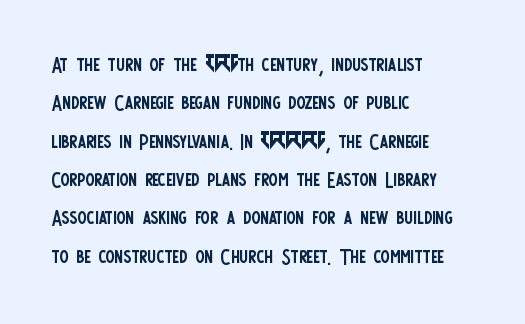
Every row of glyphs begins at an identical x-position on the left. A roman cut, with each character standing at attention. Does the leading feel generous? No, just average. The tracking reads as untouched default to a designer's eye.
